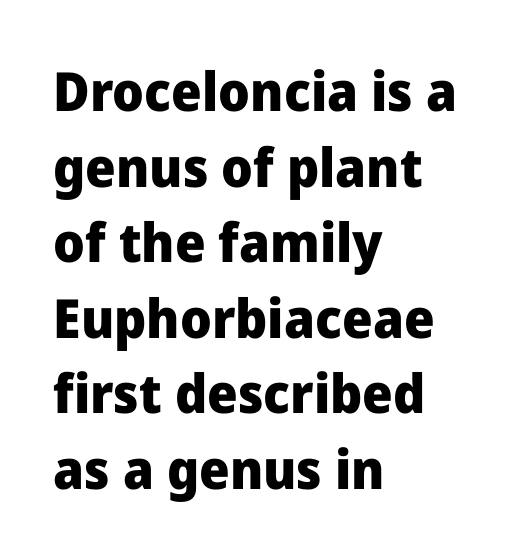
{"serif": "no", "italic": "no", "bold": "yes", "weight": "heavy", "width": "normal", "stroke_contrast": "low", "x_height": "medium", "monospaced": "no", "underline": "no", "align": "left", "line_spacing": "normal", "line_spacing_ratio": 1.4, "letter_spacing": "normal", "letter_spacing_em": 0.0, "glyph_px": 54}
